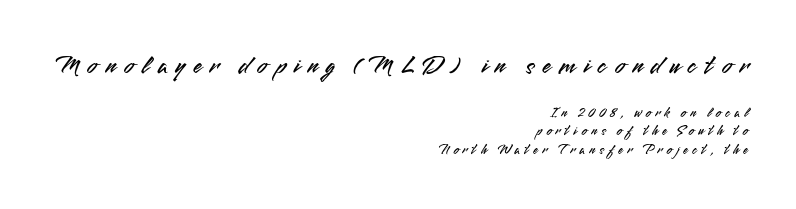
{"underline": "no", "align": "right", "line_spacing": "normal", "line_spacing_ratio": 1.31, "letter_spacing": "wide", "letter_spacing_em": 0.3, "larger_block": "first", "size_ratio": 1.86, "glyph_px": 26}
